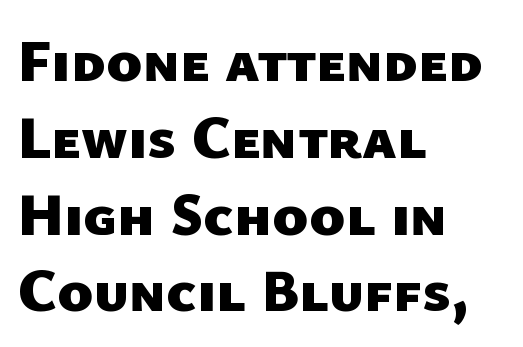
Q: Is the text bold? A: Yes.
Q: Is the typeface a serif or a sans-serif typeface? A: Sans-serif.
Q: Is the text underlined? A: No.
Q: How is the paragraph aligned? A: Left-aligned.
Q: Is the spacing between letters normal or unusually wide? A: Normal.
Q: Is the spacing between lines tight, normal or loose? A: Normal.
Q: Width (condensed, normal, or wide)? A: Normal.
Q: Stroke contrast? A: Low.
Q: x-height? A: Medium.
Q: Monospaced? A: No.
